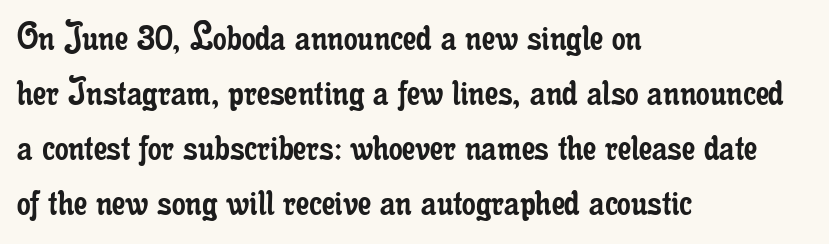
Every row of glyphs begins at an identical x-position on the left. The rendering uses natural spacing where letterforms have individual widths. There is no visible air inserted between adjacent glyphs. Each letter's strokes conclude with small projecting serifs. Rows of type keep a routine distance in the vertical direction.
